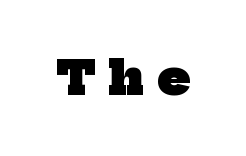
{"serif": "yes", "bold": "yes", "weight": "heavy", "width": "normal", "stroke_contrast": "low", "x_height": "medium", "monospaced": "no", "underline": "no", "letter_spacing": "wide", "letter_spacing_em": 0.27, "glyph_px": 47}
